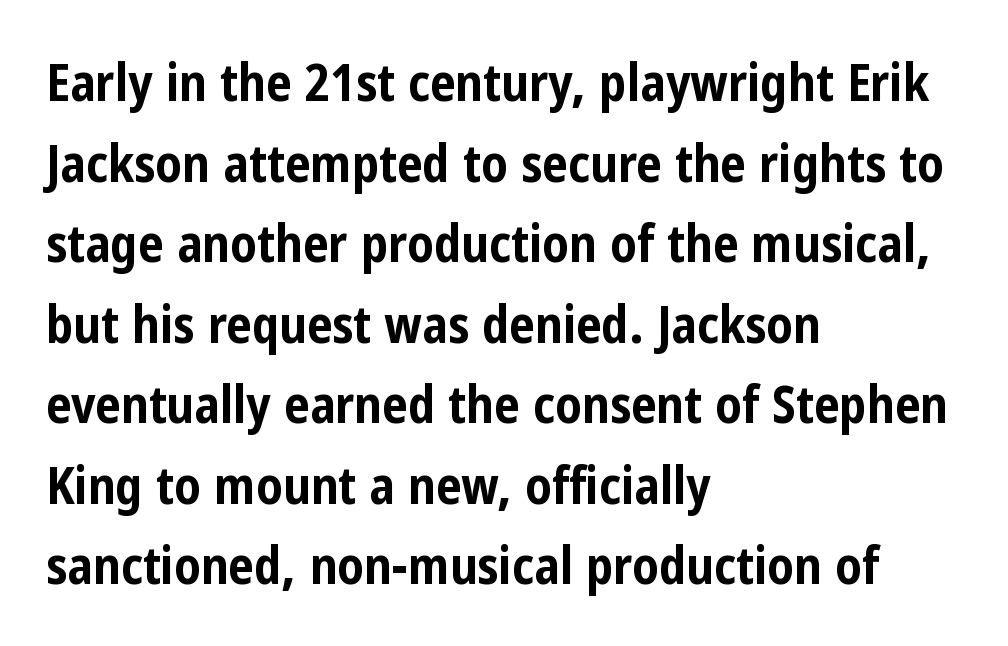
{"serif": "no", "italic": "no", "bold": "yes", "weight": "bold", "width": "condensed", "stroke_contrast": "low", "x_height": "medium", "monospaced": "no", "underline": "no", "align": "left", "line_spacing": "normal", "line_spacing_ratio": 1.58, "letter_spacing": "normal", "letter_spacing_em": 0.0, "glyph_px": 51}
